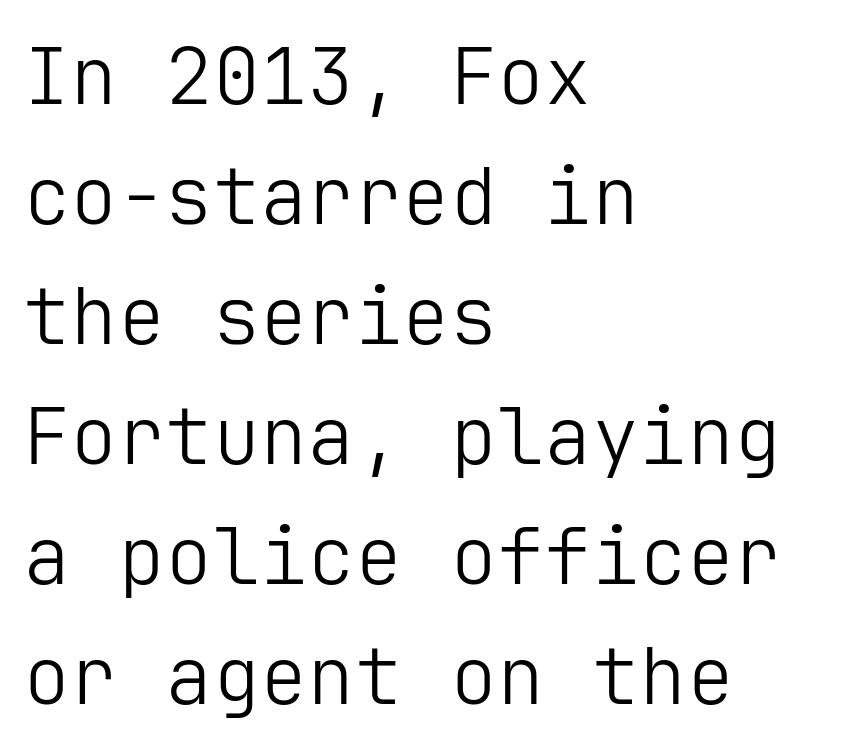
{"serif": "no", "italic": "no", "bold": "no", "weight": "light", "width": "normal", "stroke_contrast": "low", "x_height": "medium", "underline": "no", "align": "left", "line_spacing": "normal", "line_spacing_ratio": 1.52, "letter_spacing": "normal", "letter_spacing_em": 0.0, "glyph_px": 79}
